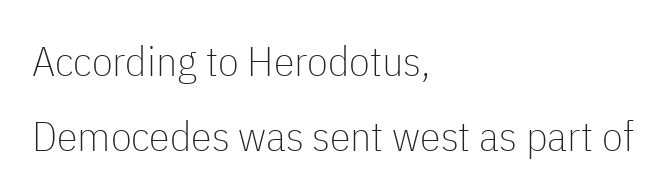
The image shows 42 px thin, condensed sans-serif type, upright; set left-aligned, line spacing 1.78x, normal letter spacing, not underlined; low stroke contrast and a medium x-height.
